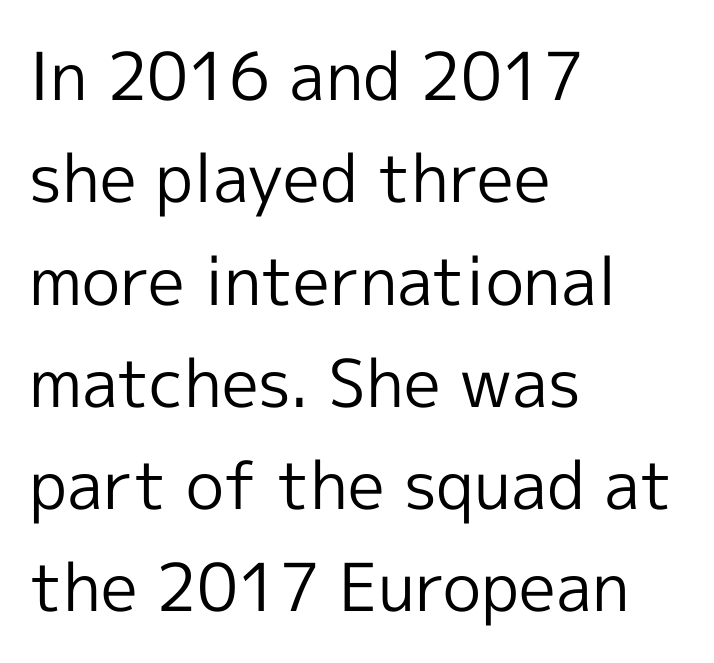
{"serif": "no", "italic": "no", "bold": "no", "weight": "regular", "width": "normal", "x_height": "medium", "monospaced": "no", "underline": "no", "align": "left", "line_spacing": "normal", "line_spacing_ratio": 1.55, "letter_spacing": "normal", "letter_spacing_em": 0.0, "glyph_px": 66}
